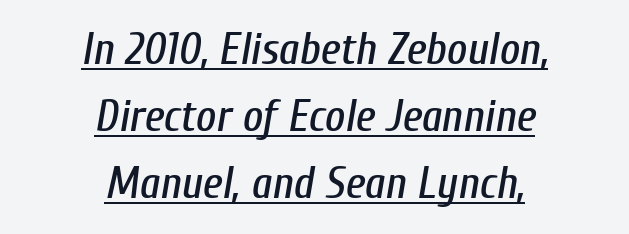
{"italic": "yes", "lean": "right", "slant_degrees": 10, "width": "condensed", "stroke_contrast": "low", "x_height": "medium", "monospaced": "no", "underline": "yes", "align": "center", "line_spacing": "normal", "line_spacing_ratio": 1.52, "letter_spacing": "normal", "letter_spacing_em": 0.0, "glyph_px": 44}
